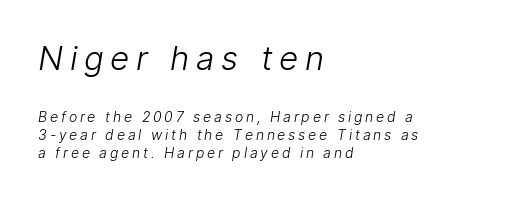
Each letter's strokes conclude bluntly, with no projecting serifs. Size hierarchy here favors the leading block over the trailing one. Each row of text sits above clean, open space. The letters advance in unequal steps, a hallmark of proportional type. Unbolded letterforms with no extra heft. Horizontal bands of white between lines are of average thickness.
